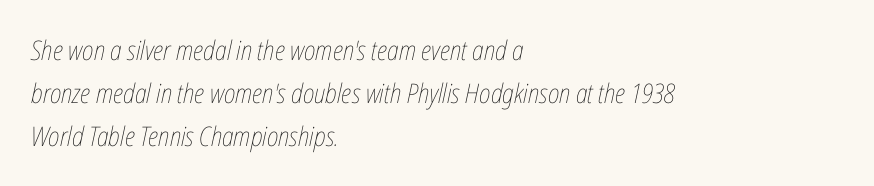
The typeface has the unassuming heft of standard copy or less. This sample keeps an unexceptional amount of space between lines. Honestly, the letter spacing is just normal — you wouldn't notice it. Teacher's note: observe the even left margin — that is flush-left alignment.
